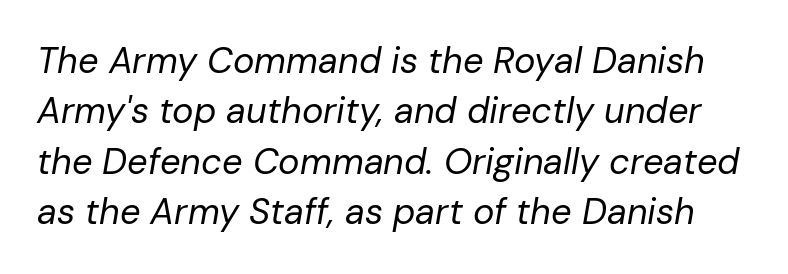
The image shows 36 px regular-weight type, italic (leaning right); set normal line spacing (1.4x), normal letter spacing, not underlined; low stroke contrast and a medium x-height.
